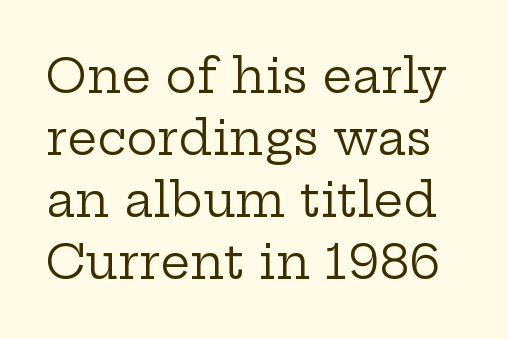
Q: Is the text bold? A: No.
Q: Is the text italic (slanted)? A: No, it is upright.
Q: Is the typeface a serif or a sans-serif typeface? A: Serif.
Q: Is the text underlined? A: No.
Q: Is the spacing between letters normal or unusually wide? A: Normal.
Q: Is the spacing between lines tight, normal or loose? A: Normal.
Q: Width (condensed, normal, or wide)? A: Wide.
Q: Stroke contrast? A: Low.
Q: x-height? A: Medium.
Q: Monospaced? A: No.
